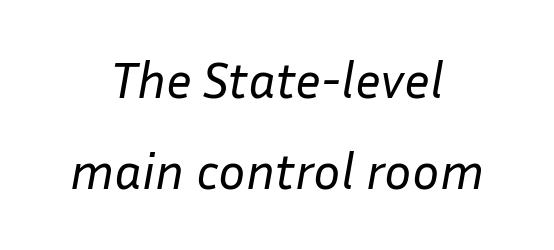
The image shows 51 px regular-weight type, italic (leaning right); set centered, line spacing 1.79x, normal letter spacing, not underlined; low stroke contrast and a medium x-height.
